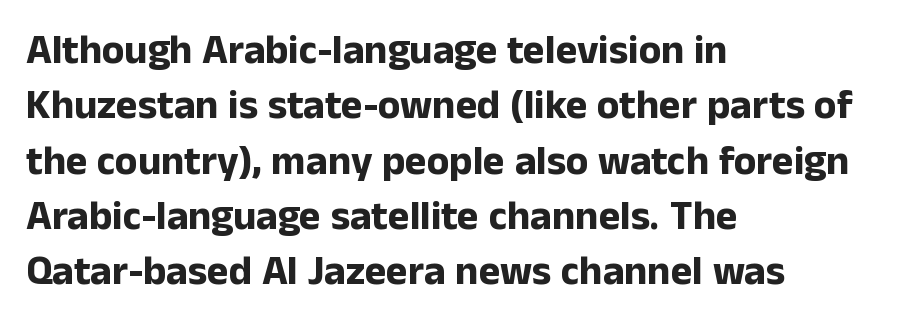
This is sans-serif lettering, the kind often seen on screens and signage. You could call the tracking neutral — neither tight nor loose. Compared with a centered layout, this one pins lines to the left instead. Glance below the letters and you will spot only blank space. Whoever set this chose a conventional vertical rhythm.
